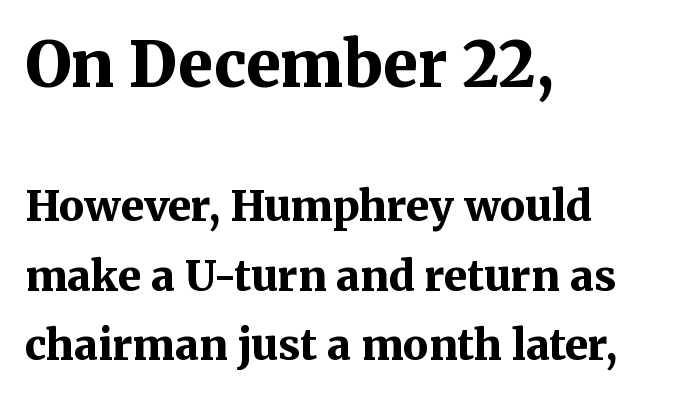
Q: Is the text bold? A: Yes.
Q: Is the text italic (slanted)? A: No, it is upright.
Q: Is the typeface a serif or a sans-serif typeface? A: Serif.
Q: Is the text underlined? A: No.
Q: How is the paragraph aligned? A: Left-aligned.
Q: Is the spacing between letters normal or unusually wide? A: Normal.
Q: Is the spacing between lines tight, normal or loose? A: Normal.
Q: Which block of text is set in a larger size, the first (top) or the second (bottom)? A: The first (top) one.
Q: Width (condensed, normal, or wide)? A: Normal.
Q: Stroke contrast? A: Medium.
Q: x-height? A: Medium.
Q: Monospaced? A: No.
